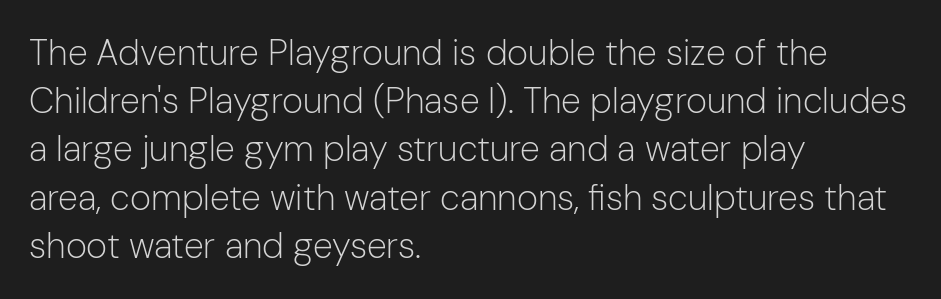
This is not heavy type; no bold has been used. No extra tracking has been applied to these lines. If you measured baseline to baseline, you'd find a middling distance. Does the lettering tilt? It doesn't — this is upright.
